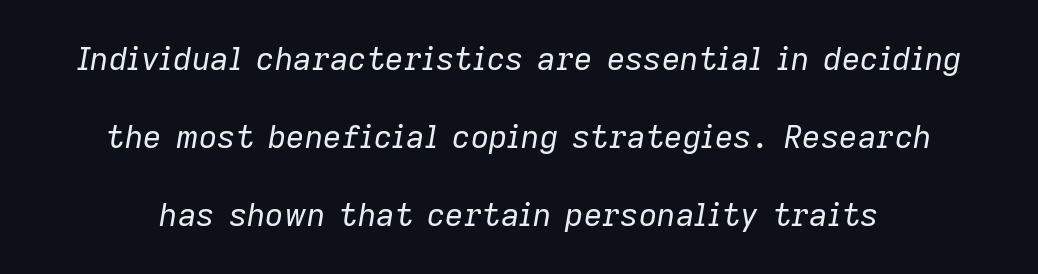
{"italic": "yes", "lean": "right", "slant_degrees": 9, "bold": "no", "weight": "regular", "width": "normal", "stroke_contrast": "low", "x_height": "medium", "monospaced": "no", "underline": "no", "line_spacing": "loose", "line_spacing_ratio": 2.44, "letter_spacing": "normal", "letter_spacing_em": 0.0, "glyph_px": 32}
